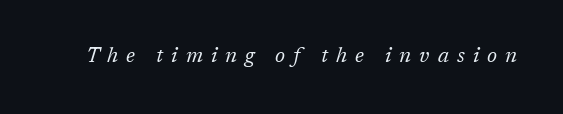
Q: Is the text bold? A: No.
Q: Is the text italic (slanted)? A: Yes, it leans right by about 17 degrees.
Q: Is the text underlined? A: No.
Q: Is the spacing between letters normal or unusually wide? A: Unusually wide.
